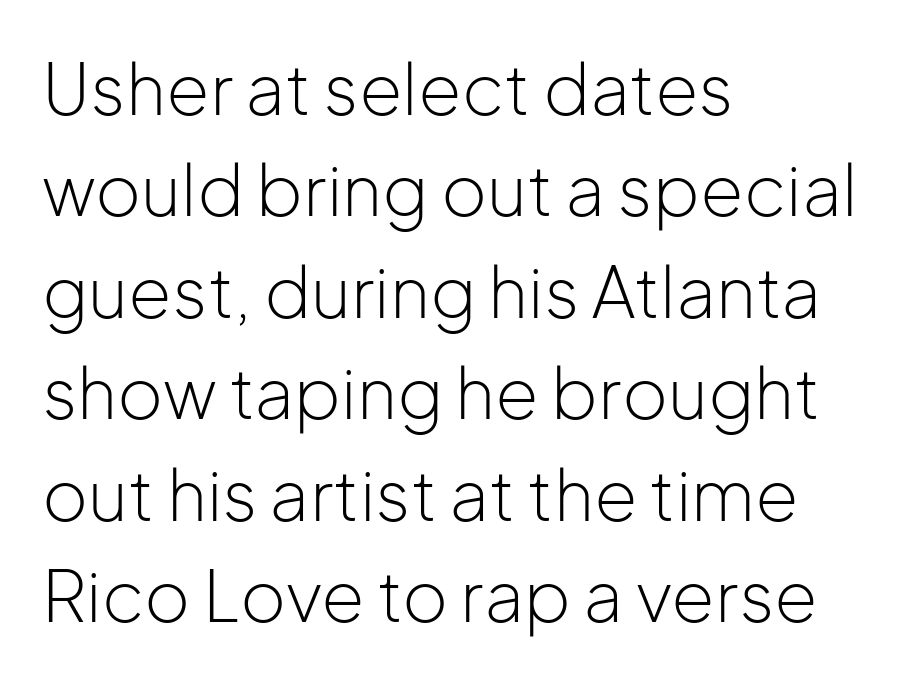
{"serif": "no", "italic": "no", "bold": "no", "weight": "light", "width": "normal", "stroke_contrast": "low", "x_height": "medium", "monospaced": "no", "underline": "no", "align": "left", "line_spacing": "normal", "line_spacing_ratio": 1.45, "letter_spacing": "normal", "letter_spacing_em": 0.0, "glyph_px": 70}
